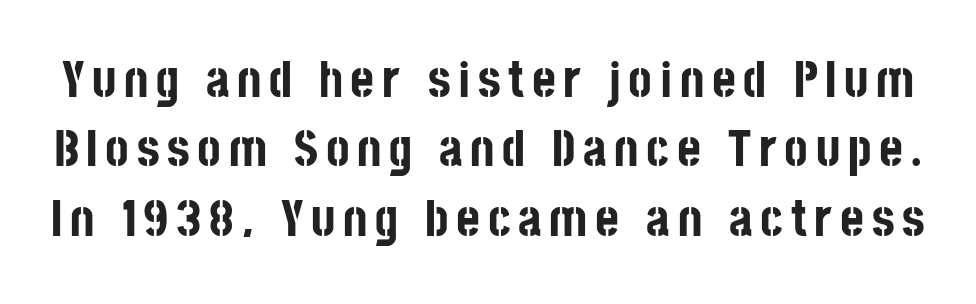
{"serif": "no", "italic": "no", "bold": "yes", "weight": "bold", "width": "condensed", "stroke_contrast": "low", "x_height": "large", "monospaced": "no", "underline": "no", "line_spacing": "normal", "line_spacing_ratio": 1.36, "glyph_px": 51}
